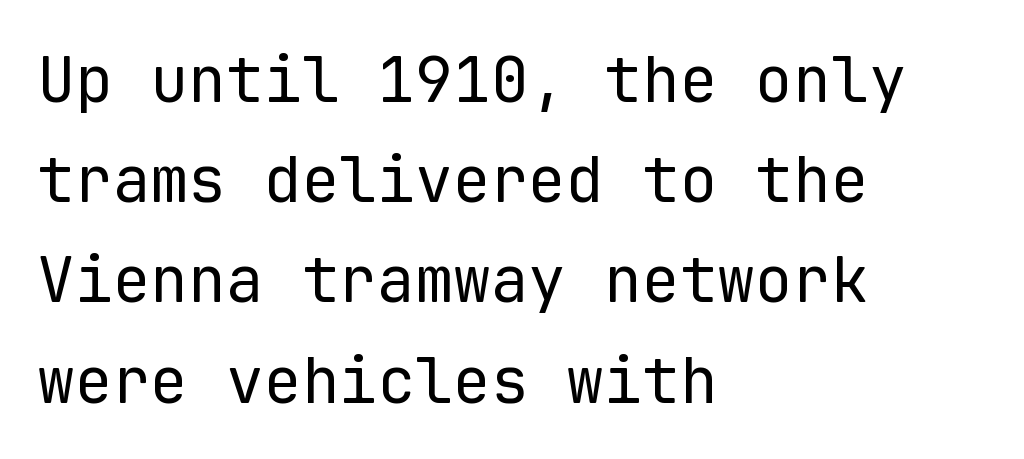
Each letter, wide or thin by design, is forced into the same width here. The typesetting does not lean heavy: it is not bold. These lines keep a tight, regular rhythm from letter to letter. In terms of leading, this rendering sits right in the middle. Typeset ragged right — the left edge is the straight one.
